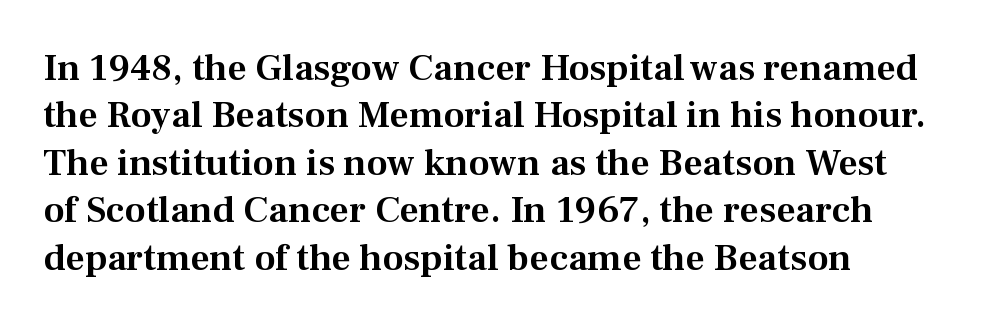
Notice how descenders clear the ascenders below comfortably — that's standard leading. Type style note: has serifs. This is the regular roman posture of the typeface. The strip under each line holds only bare page.
